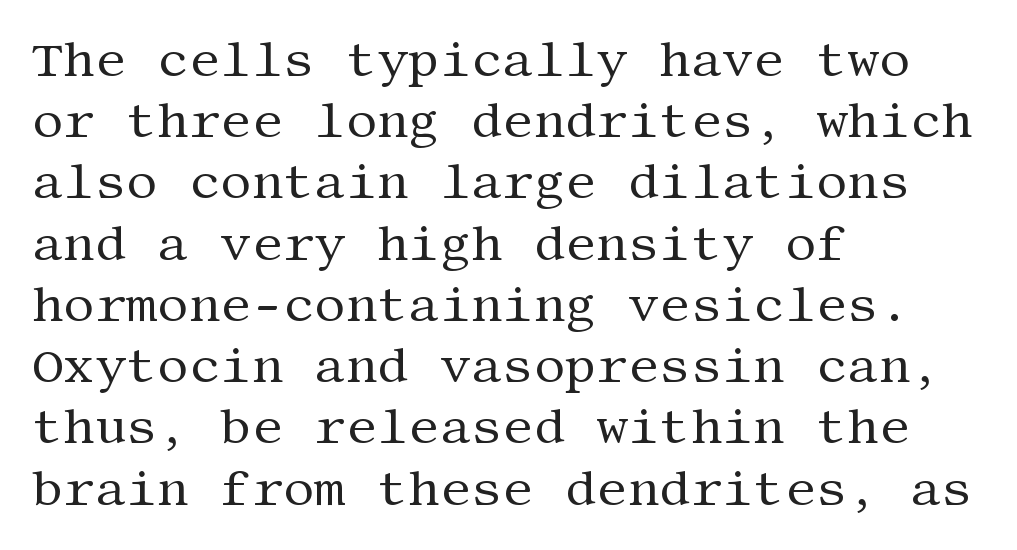
{"serif": "yes", "italic": "no", "bold": "no", "weight": "regular", "width": "normal", "stroke_contrast": "medium", "x_height": "large", "underline": "no", "align": "left", "line_spacing": "normal", "line_spacing_ratio": 1.25, "letter_spacing": "normal", "letter_spacing_em": 0.0, "glyph_px": 49}
